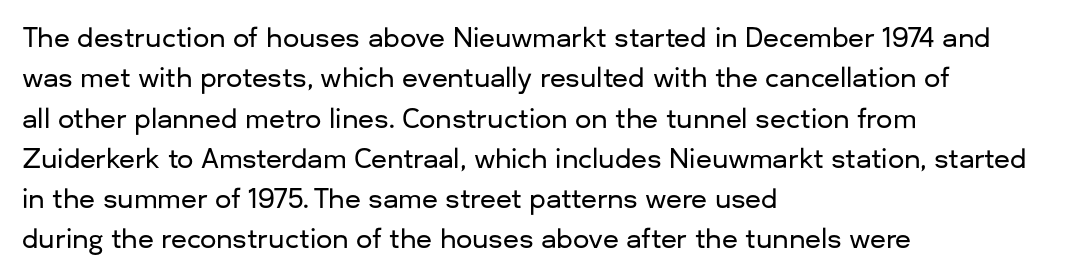
This rendering uses left alignment, leaving the right contour irregular. The vertical gap from one line to the next is medium. The space beneath each line is pristine and unruled. Does extra space separate the letters? No, they use regular spacing. Every character sits straight up, as roman type does.
